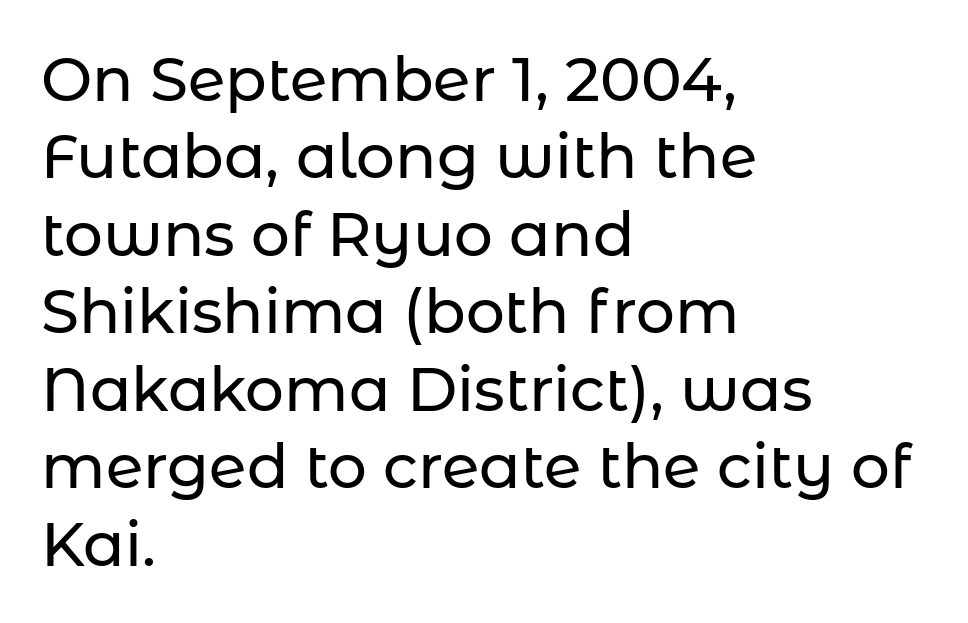
Q: Is the text italic (slanted)? A: No, it is upright.
Q: Is the typeface a serif or a sans-serif typeface? A: Sans-serif.
Q: Is the text underlined? A: No.
Q: How is the paragraph aligned? A: Left-aligned.
Q: Is the spacing between letters normal or unusually wide? A: Normal.
Q: Is the spacing between lines tight, normal or loose? A: Normal.
Q: Width (condensed, normal, or wide)? A: Normal.
Q: Stroke contrast? A: Low.
Q: x-height? A: Medium.
Q: Monospaced? A: No.
